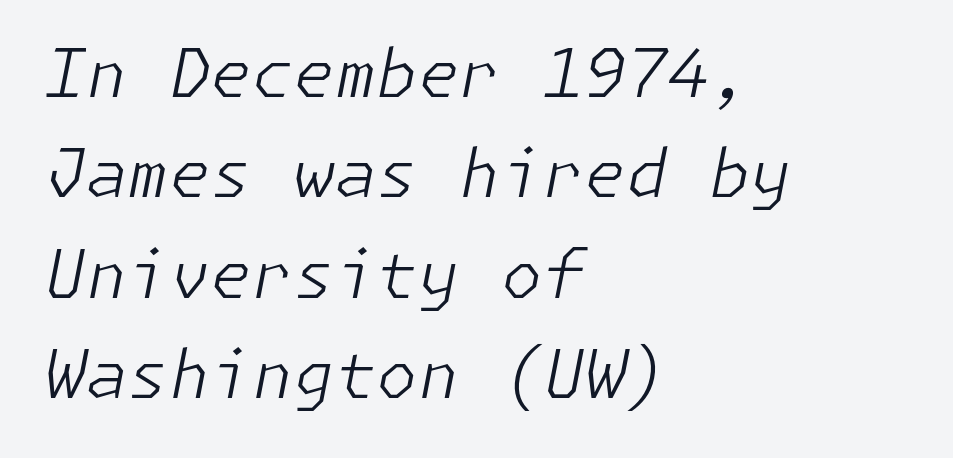
This sample uses plain, unmodified letter spacing. The typesetting does not lean heavy: it is not bold. Notice how descenders clear the ascenders below comfortably — that's standard leading. Casual observation: everything's shoved over to the left. Characters are canted at an angle relative to the baseline's perpendicular. The specimen omits any rule beneath the text block's lines.
